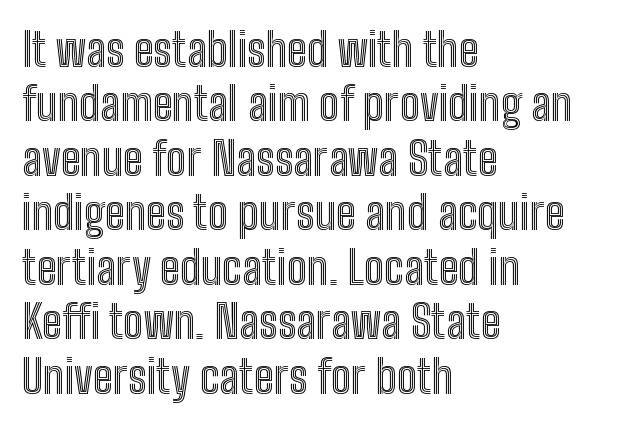
The image shows 45 px condensed type, upright; set left-aligned, line spacing 1.21x, normal letter spacing, not underlined; a medium x-height.
